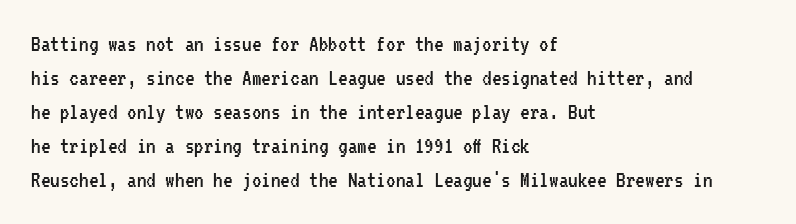
{"italic": "no", "bold": "no", "underline": "no", "align": "left", "line_spacing": "normal", "line_spacing_ratio": 1.42, "letter_spacing": "normal", "letter_spacing_em": 0.0, "glyph_px": 24}
